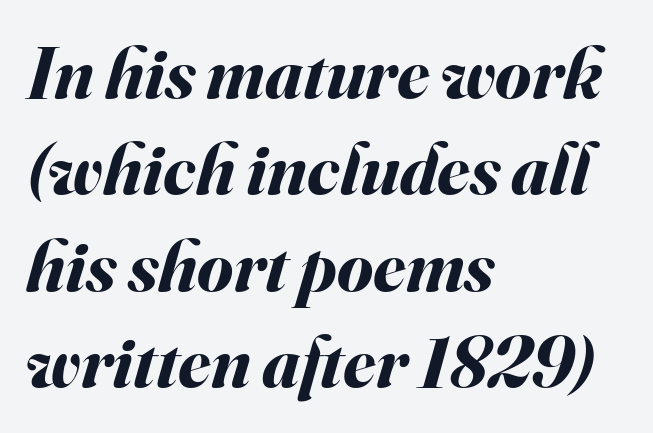
What weight is shown? A full bold with thick strokes. Reading down the block, your eye returns to a fixed left position each line. In terms of letterspacing, this is plain default setting. Honestly, the row spacing looks completely unremarkable. Is the type slanted? Yes — the strokes lean at a clear angle. These lines are rendered in a variable-pitch font.
